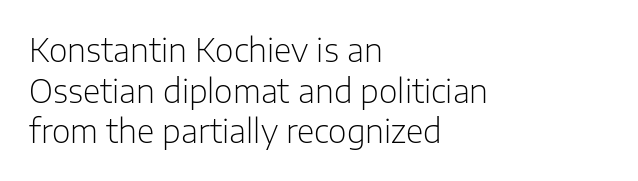
The image shows 32 px light sans-serif type, upright; set left-aligned, normal line spacing (1.27x), normal letter spacing, not underlined; low stroke contrast and a medium x-height.
